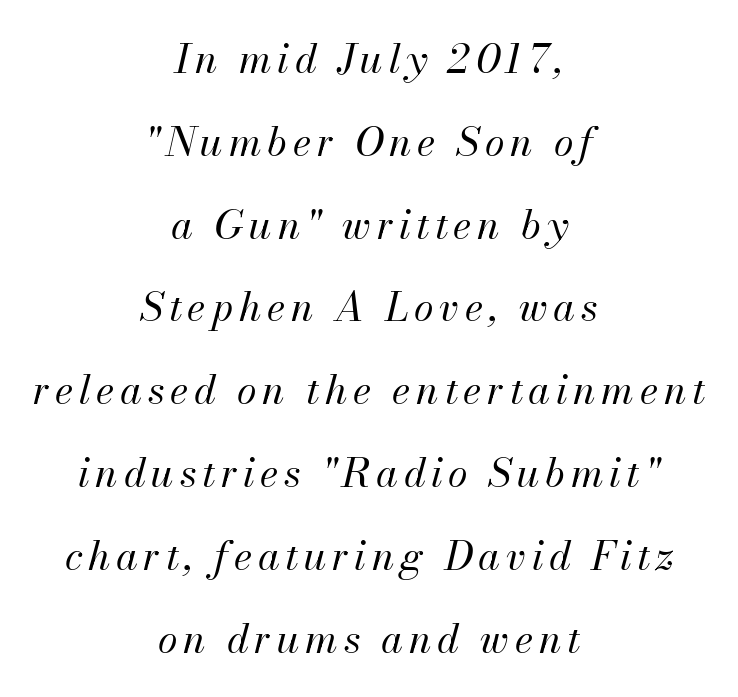
The image shows 40 px regular-weight type, italic (leaning right); set centered, loose line spacing (2.07x), not underlined; medium stroke contrast and a small x-height.
